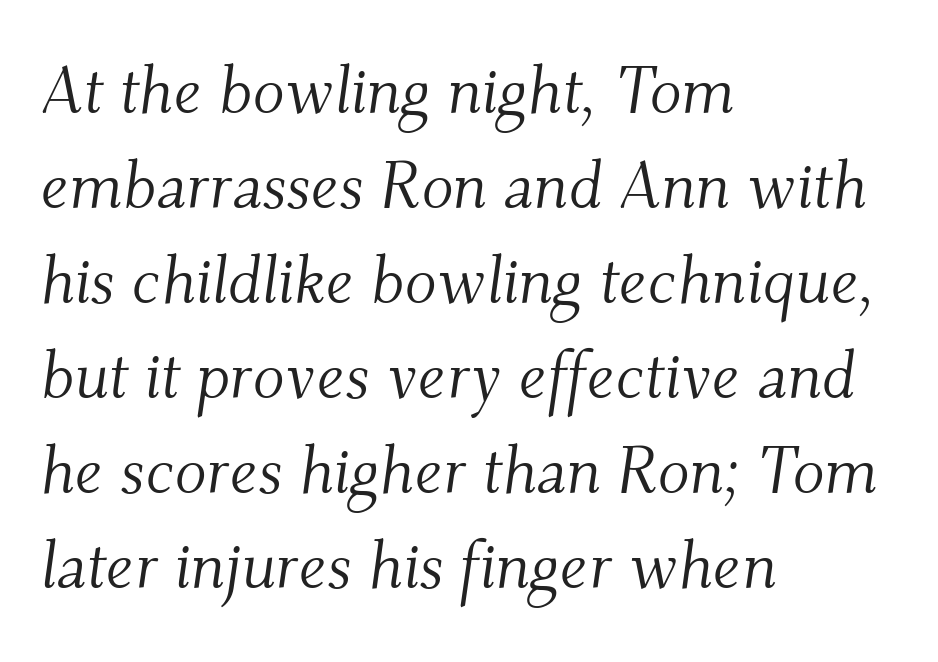
{"serif": "yes", "italic": "yes", "lean": "right", "slant_degrees": 9, "bold": "no", "weight": "light", "width": "normal", "stroke_contrast": "medium", "x_height": "small", "monospaced": "no", "underline": "no", "align": "left", "line_spacing": "normal", "line_spacing_ratio": 1.44, "letter_spacing": "normal", "letter_spacing_em": 0.0, "glyph_px": 66}
